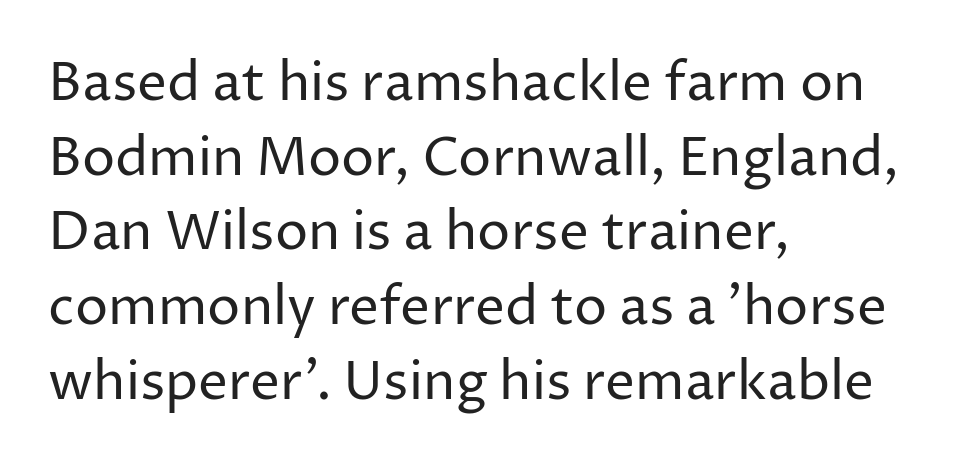
The image shows 53 px regular-weight sans-serif type, upright; set left-aligned, normal line spacing (1.41x), normal letter spacing, not underlined; low stroke contrast and a medium x-height.
